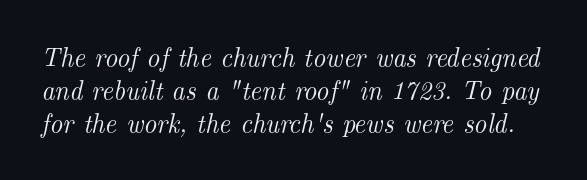
{"italic": "yes", "lean": "right", "slant_degrees": 14, "underline": "no", "line_spacing": "normal", "line_spacing_ratio": 1.26, "letter_spacing": "normal", "letter_spacing_em": 0.0, "glyph_px": 26}
